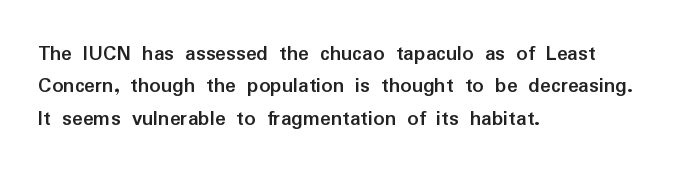
This block has exactly the height ordinary leading produces. A roman cut, with each character standing at attention. Typesetter's note: full bold, strokes at maximum text heaviness. The rendering anchors every line to the left-hand side.
